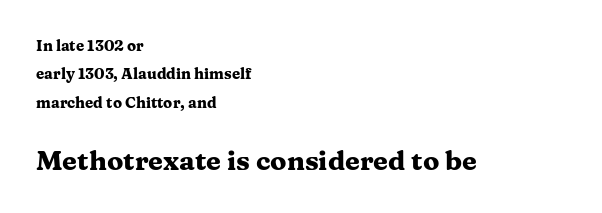
The image shows 27 px bold type, upright; set left-aligned, line spacing 1.89x, normal letter spacing, not underlined; the second (bottom) block is 1.8x larger.
